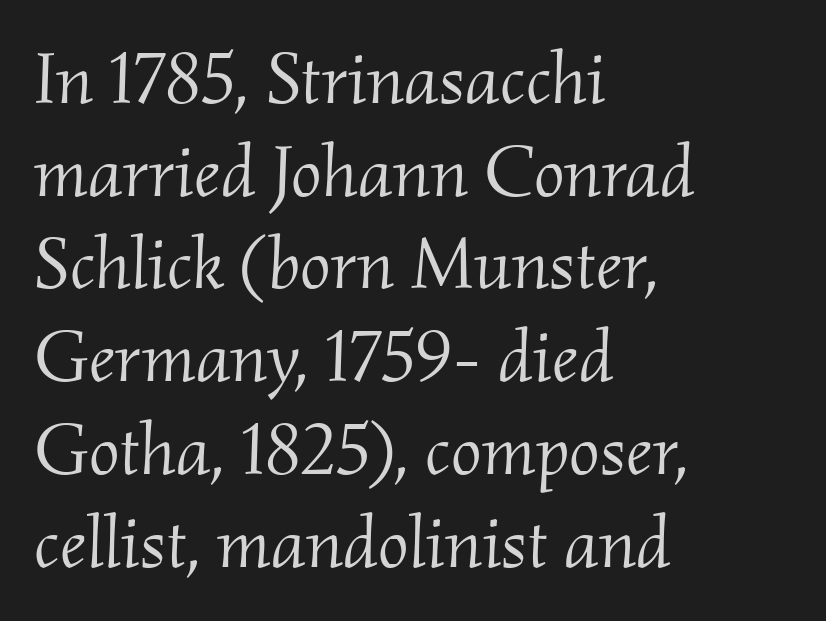
{"serif": "yes", "italic": "yes", "lean": "right", "slant_degrees": 2, "bold": "no", "weight": "light", "width": "normal", "stroke_contrast": "medium", "x_height": "small", "monospaced": "no", "underline": "no", "align": "left", "line_spacing": "normal", "line_spacing_ratio": 1.27, "letter_spacing": "normal", "letter_spacing_em": 0.0, "glyph_px": 73}
